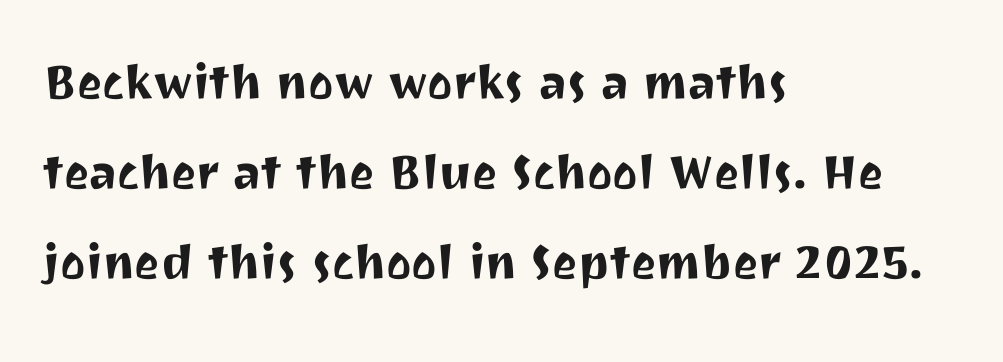
The image shows 60 px sans-serif type, upright; set left-aligned, normal line spacing (1.5x), normal letter spacing, not underlined; medium stroke contrast and a medium x-height.
